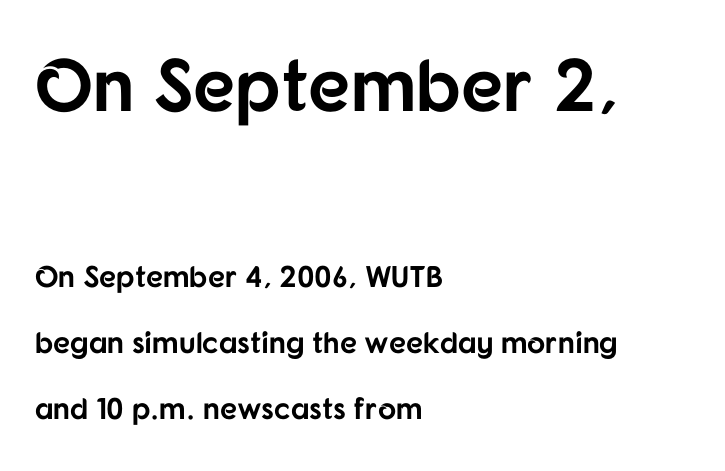
The image shows 74 px bold sans-serif type, upright; set left-aligned, loose line spacing (2.19x), normal letter spacing, not underlined; the first (top) block is 2.47x larger; low stroke contrast and a medium x-height.
